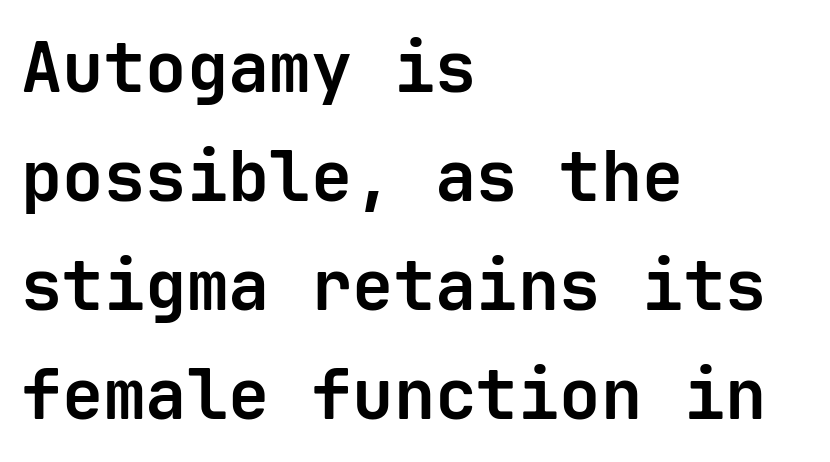
{"serif": "no", "italic": "no", "bold": "yes", "weight": "bold", "width": "normal", "stroke_contrast": "low", "x_height": "medium", "monospaced": "yes", "underline": "no", "align": "left", "line_spacing": "normal", "line_spacing_ratio": 1.58, "letter_spacing": "normal", "letter_spacing_em": 0.0, "glyph_px": 69}
